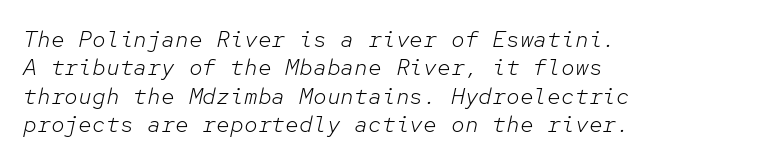
{"italic": "yes", "lean": "right", "slant_degrees": 12, "bold": "no", "underline": "no", "align": "left", "line_spacing_ratio": 1.23, "letter_spacing": "normal", "letter_spacing_em": 0.0, "glyph_px": 23}
